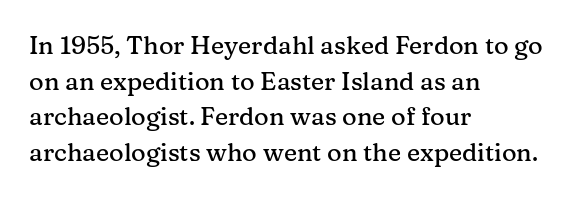
The image shows 25 px text type, upright; set left-aligned, normal line spacing (1.43x), normal letter spacing, not underlined.
